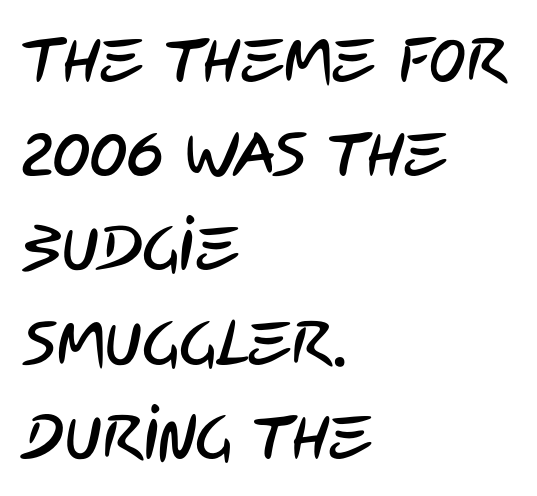
{"serif": "no", "width": "condensed", "stroke_contrast": "low", "x_height": "large", "monospaced": "no", "underline": "no", "align": "left", "line_spacing": "normal", "line_spacing_ratio": 1.52, "letter_spacing": "normal", "letter_spacing_em": 0.0, "glyph_px": 62}
